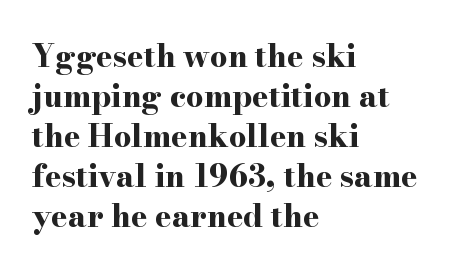
{"serif": "yes", "italic": "no", "bold": "yes", "weight": "bold", "width": "wide", "stroke_contrast": "high", "x_height": "small", "monospaced": "no", "underline": "no", "align": "left", "line_spacing": "normal", "line_spacing_ratio": 1.29, "letter_spacing": "normal", "letter_spacing_em": 0.0, "glyph_px": 31}
